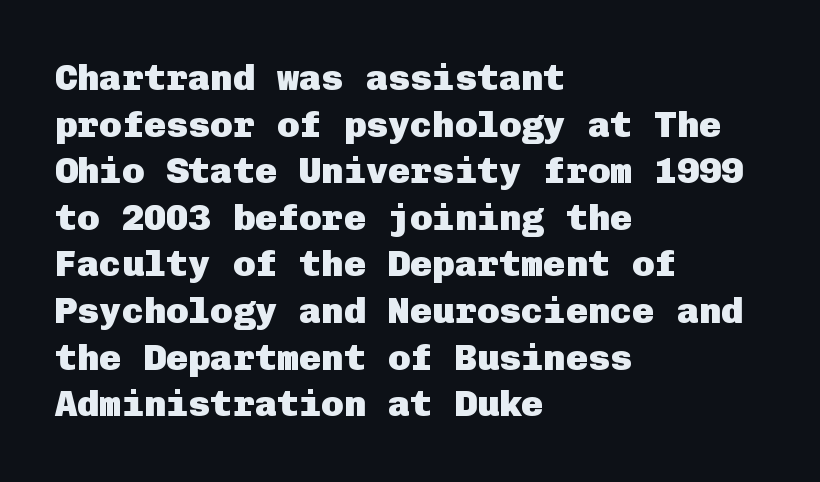
Q: Is the text bold? A: Yes.
Q: Is the text italic (slanted)? A: No, it is upright.
Q: Is the typeface a serif or a sans-serif typeface? A: Sans-serif.
Q: Is the text underlined? A: No.
Q: How is the paragraph aligned? A: Left-aligned.
Q: Is the spacing between letters normal or unusually wide? A: Normal.
Q: Is the spacing between lines tight, normal or loose? A: Normal.
Q: Width (condensed, normal, or wide)? A: Normal.
Q: Stroke contrast? A: Low.
Q: x-height? A: Medium.
